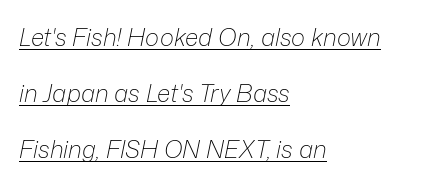
{"italic": "yes", "lean": "right", "slant_degrees": 12, "bold": "no", "underline": "yes", "align": "left", "line_spacing": "loose", "line_spacing_ratio": 2.34, "letter_spacing": "normal", "letter_spacing_em": 0.0, "glyph_px": 24}
